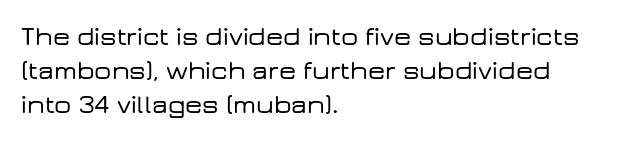
{"italic": "no", "underline": "no", "align": "left", "line_spacing": "normal", "line_spacing_ratio": 1.26, "letter_spacing": "normal", "letter_spacing_em": 0.0, "glyph_px": 27}
